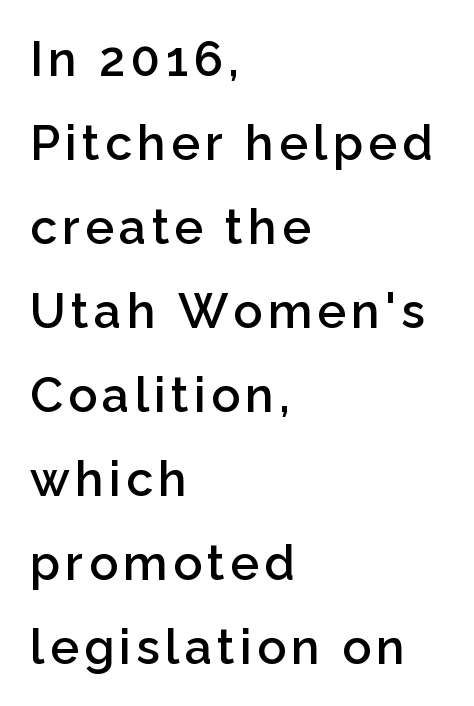
{"serif": "no", "italic": "no", "bold": "semi", "weight": "semibold", "width": "normal", "stroke_contrast": "low", "x_height": "medium", "monospaced": "no", "underline": "no", "align": "left", "line_spacing_ratio": 1.75, "glyph_px": 48}
